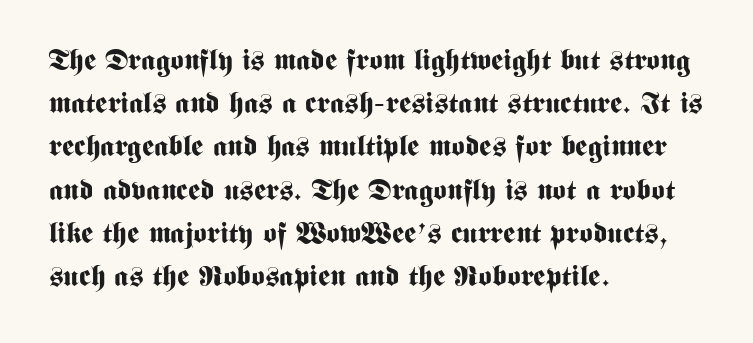
The specimen reads as upright at a glance. The rendering keeps characters at their native spacing. Set as a true bold cut, around the 700 mark. Note the varied advance widths — an 'i' is clearly narrower than an 'm'.
